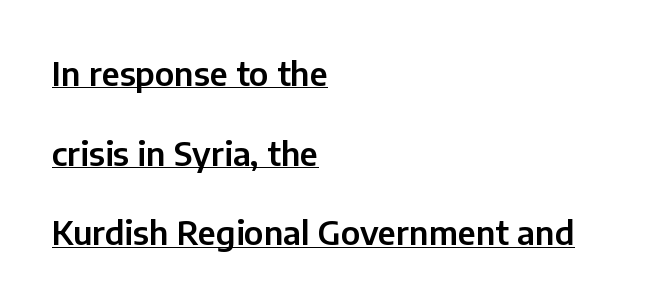
Q: Is the text italic (slanted)? A: No, it is upright.
Q: Is the typeface a serif or a sans-serif typeface? A: Sans-serif.
Q: Is the text underlined? A: Yes.
Q: How is the paragraph aligned? A: Left-aligned.
Q: Is the spacing between letters normal or unusually wide? A: Normal.
Q: Is the spacing between lines tight, normal or loose? A: Loose.
Q: Width (condensed, normal, or wide)? A: Normal.
Q: Stroke contrast? A: Low.
Q: x-height? A: Medium.
Q: Monospaced? A: No.
